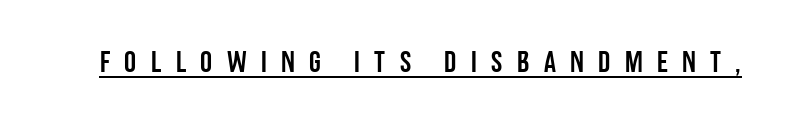
The image shows 30 px condensed sans-serif type, upright; set unusually wide letter spacing (+0.48 em), underlined; low stroke contrast and a large x-height.
